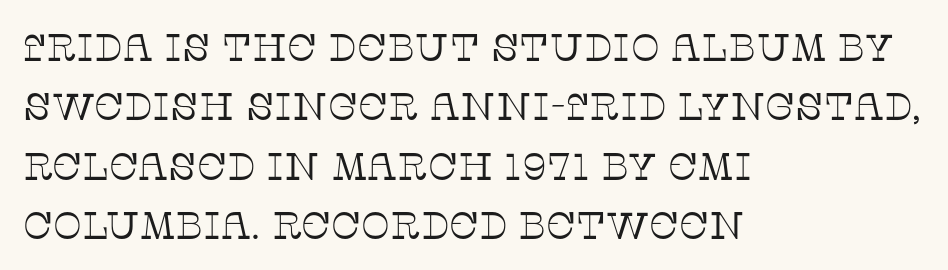
Q: Is the text bold? A: No.
Q: Is the text italic (slanted)? A: No, it is upright.
Q: Is the typeface a serif or a sans-serif typeface? A: Serif.
Q: Is the text underlined? A: No.
Q: How is the paragraph aligned? A: Left-aligned.
Q: Is the spacing between letters normal or unusually wide? A: Normal.
Q: Is the spacing between lines tight, normal or loose? A: Normal.
Q: Width (condensed, normal, or wide)? A: Normal.
Q: Stroke contrast? A: Low.
Q: x-height? A: Large.
Q: Monospaced? A: No.
